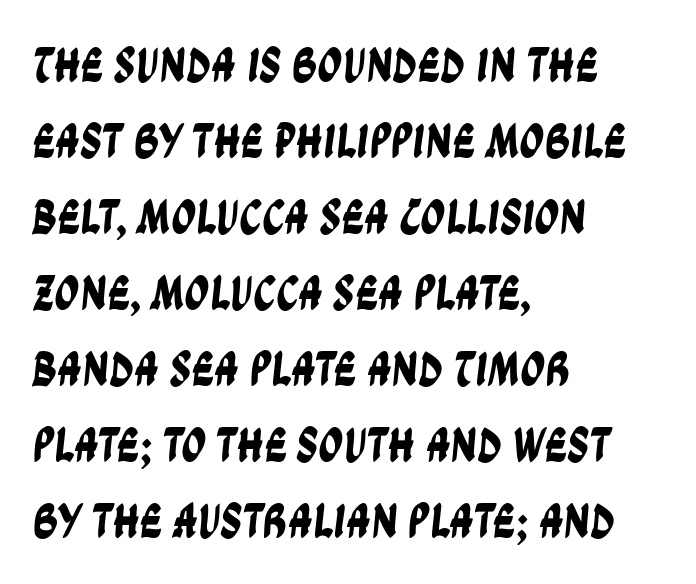
Notice how descenders clear the ascenders below comfortably — that's standard leading. The rendering anchors every line to the left-hand side. Here the designer chose a conventional face with non-uniform glyph widths. What stands out about the letter spacing? Nothing — it is the standard amount. Each letter's strokes conclude bluntly, with no projecting serifs.
